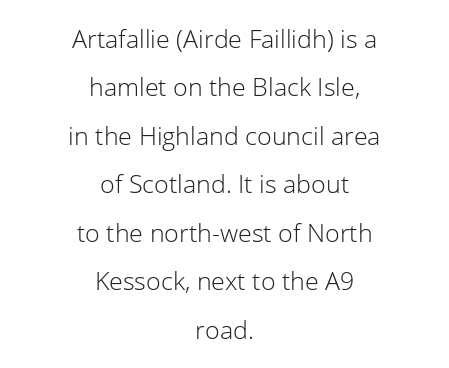
Horizontal bands of white between lines are thick stripes. This sample uses an upright cut, with every glyph sitting square on the baseline. No heavy texture on the line: the type isn't bold. Visually the block forms a symmetrical silhouette, jagged on both flanks. Descender tails drop into unmarked territory.
